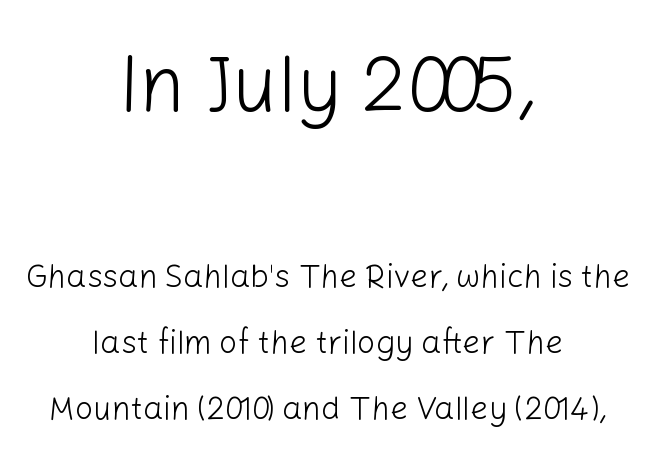
The image shows 79 px light sans-serif type, upright; set centered, loose line spacing (2.07x), normal letter spacing, not underlined; the first (top) block is 2.47x larger; low stroke contrast and a medium x-height.
